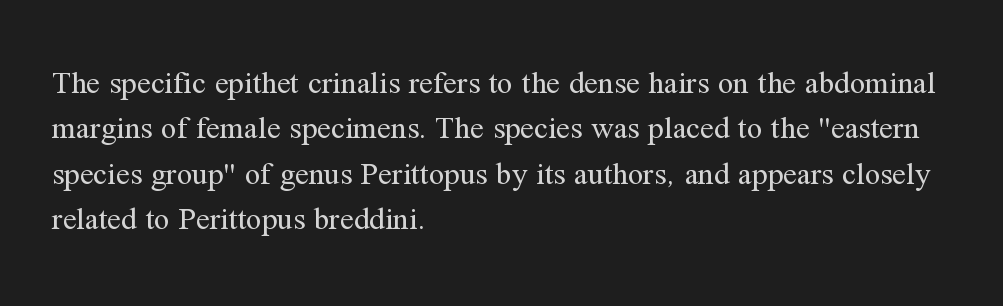
Q: Is the text bold? A: No.
Q: Is the text italic (slanted)? A: No, it is upright.
Q: Is the typeface a serif or a sans-serif typeface? A: Serif.
Q: Is the text underlined? A: No.
Q: How is the paragraph aligned? A: Left-aligned.
Q: Is the spacing between letters normal or unusually wide? A: Normal.
Q: Is the spacing between lines tight, normal or loose? A: Normal.
Q: Width (condensed, normal, or wide)? A: Normal.
Q: Stroke contrast? A: Medium.
Q: x-height? A: Medium.
Q: Monospaced? A: No.
